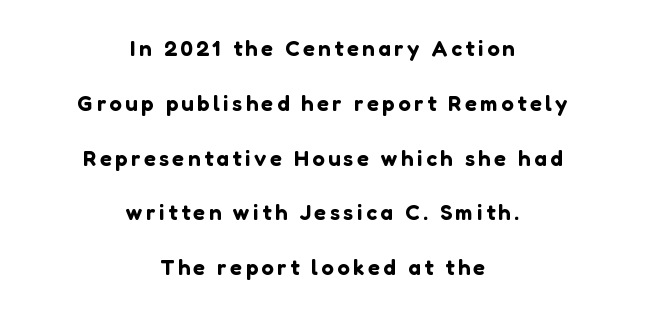
{"italic": "no", "underline": "no", "align": "center", "line_spacing": "loose", "line_spacing_ratio": 2.49, "glyph_px": 22}
